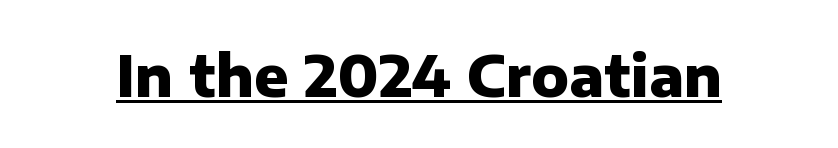
This is underlined copy, the kind a proofreader might mark for attention. Bold? Absolutely — the strokes are thick and heavy. Glyph-to-glyph distance matches everyday printed text. What kind of face is this? One without serifs — a sans.
